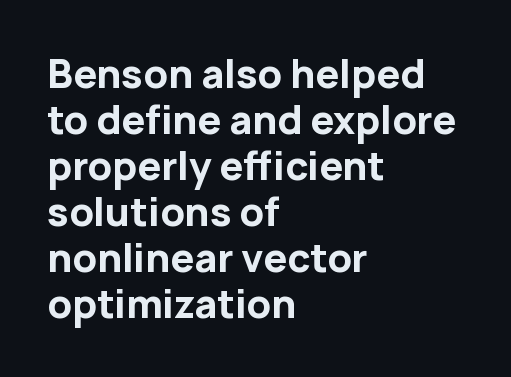
Q: Is the text bold? A: Yes.
Q: Is the text italic (slanted)? A: No, it is upright.
Q: Is the typeface a serif or a sans-serif typeface? A: Sans-serif.
Q: Is the text underlined? A: No.
Q: How is the paragraph aligned? A: Left-aligned.
Q: Is the spacing between letters normal or unusually wide? A: Normal.
Q: Width (condensed, normal, or wide)? A: Normal.
Q: Stroke contrast? A: Low.
Q: x-height? A: Medium.
Q: Monospaced? A: No.
